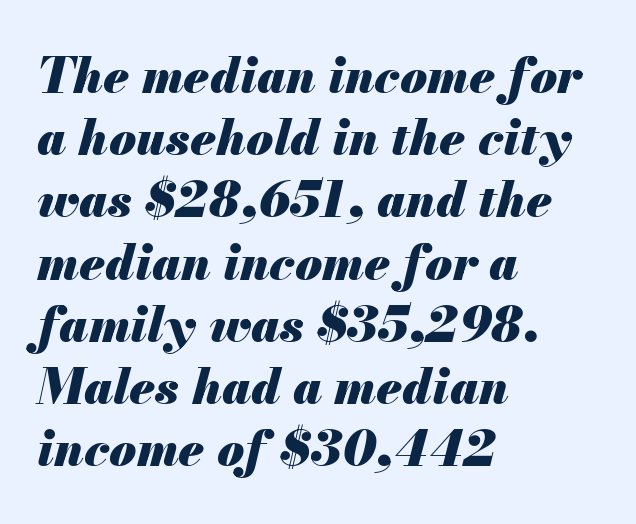
Q: Is the text bold? A: Yes.
Q: Is the text italic (slanted)? A: Yes, it leans right by about 13 degrees.
Q: Is the text underlined? A: No.
Q: How is the paragraph aligned? A: Left-aligned.
Q: Is the spacing between letters normal or unusually wide? A: Normal.
Q: Is the spacing between lines tight, normal or loose? A: Normal.
Q: Width (condensed, normal, or wide)? A: Normal.
Q: Stroke contrast? A: Medium.
Q: x-height? A: Small.
Q: Monospaced? A: No.
